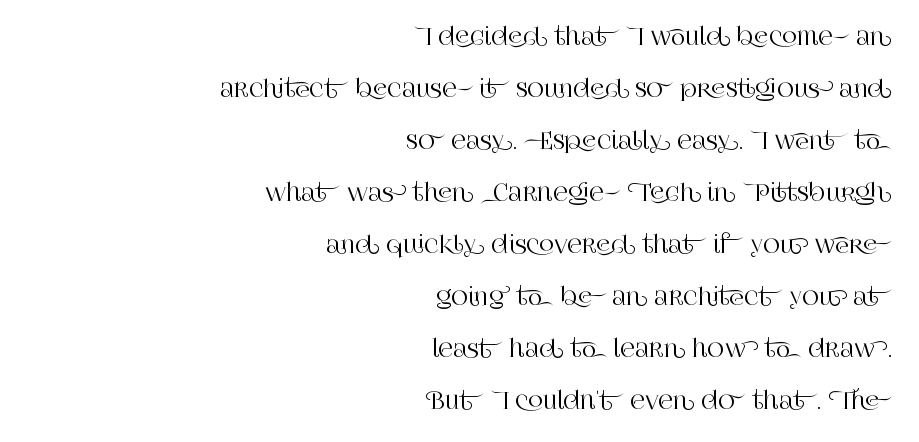
Q: Is the text italic (slanted)? A: No, it is upright.
Q: Is the text underlined? A: No.
Q: How is the paragraph aligned? A: Right-aligned.
Q: Is the spacing between letters normal or unusually wide? A: Normal.
Q: Is the spacing between lines tight, normal or loose? A: Loose.
